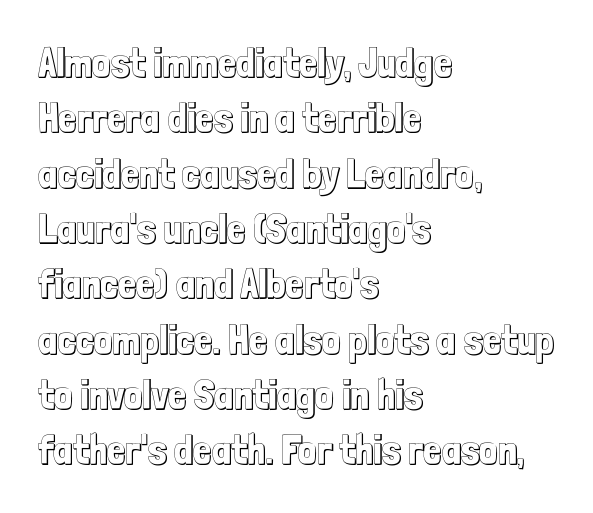
{"italic": "no", "width": "condensed", "x_height": "medium", "monospaced": "no", "underline": "no", "align": "left", "line_spacing": "normal", "line_spacing_ratio": 1.35, "letter_spacing": "normal", "letter_spacing_em": 0.0, "glyph_px": 41}
